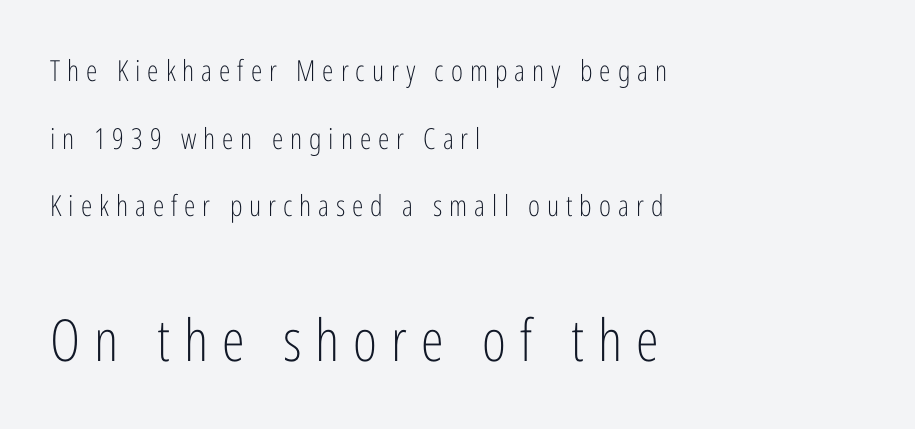
{"serif": "no", "italic": "no", "bold": "no", "weight": "light", "width": "condensed", "stroke_contrast": "low", "x_height": "medium", "monospaced": "no", "underline": "no", "align": "left", "line_spacing": "loose", "line_spacing_ratio": 2.33, "letter_spacing": "wide", "letter_spacing_em": 0.24, "larger_block": "second", "size_ratio": 2.0, "glyph_px": 58}
